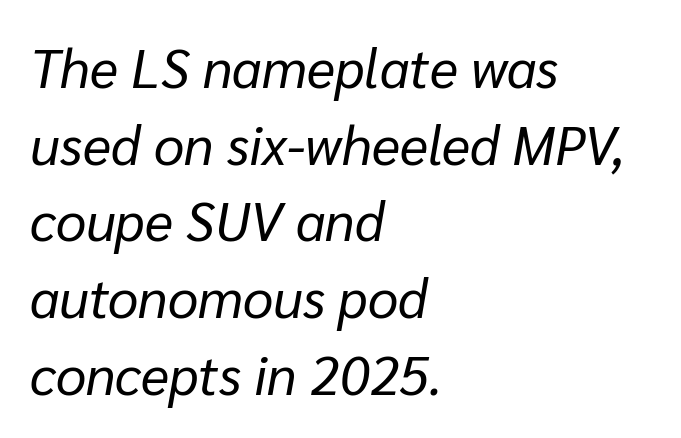
The image shows 54 px regular-weight type, italic (leaning right); set left-aligned, normal line spacing (1.42x), normal letter spacing, not underlined; low stroke contrast and a medium x-height.
